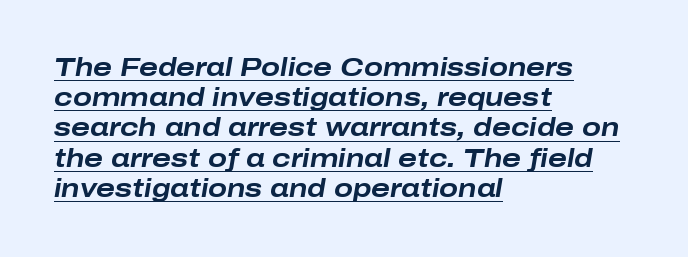
{"italic": "yes", "lean": "right", "slant_degrees": 10, "bold": "yes", "underline": "yes", "align": "left", "line_spacing_ratio": 1.21, "letter_spacing": "normal", "letter_spacing_em": 0.0, "glyph_px": 25}
